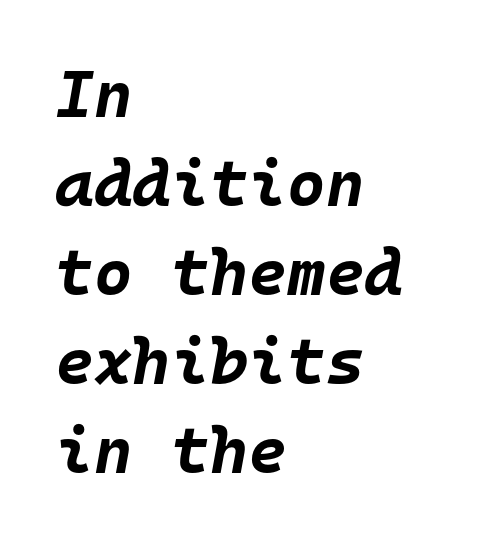
The image shows 66 px bold type, italic (leaning right), monospaced; set left-aligned, normal line spacing (1.35x), normal letter spacing, not underlined; low stroke contrast and a large x-height.
